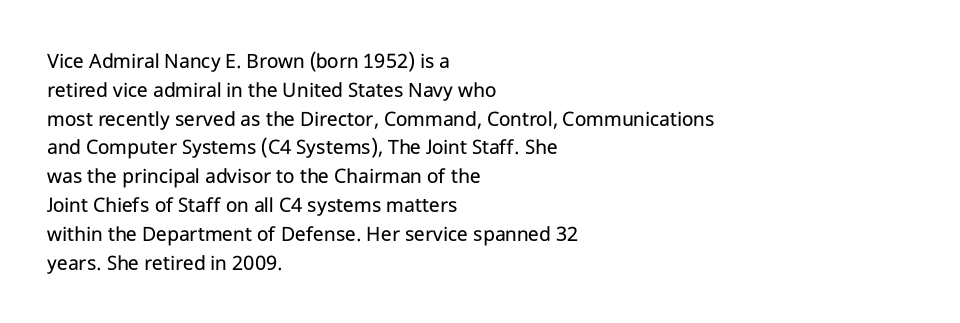
No extra ink here — the face is not bold. The ragged edge is on the right, which tells us the setting is flush left. Decoration check: the copy has no underline. Between one letter and the next there's only the usual sliver of space. No italicization has been applied; the sample stays upright. Successive baselines arrive at the customary interval.
